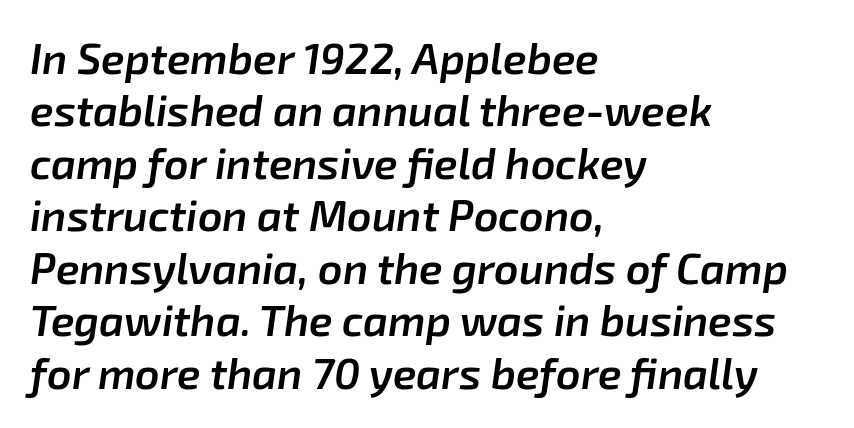
The paragraph shown leans on its left margin. When letters slant like this, we call the style italic. Compared with an ordinary text face, these strokes are moderately heavier — a semibold. There is no visible air inserted between adjacent glyphs. Only glyphs here, with clear space below each row.
